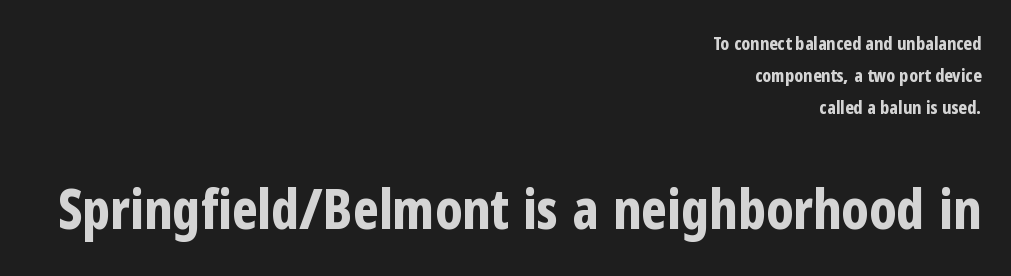
Serif or sans? Sans — the stroke terminals are bare. Looks like regular typesetting: each glyph gets only the width it needs. This layout puts the modest block above and the oversized block below. The type is set solid horizontally, with unmodified tracking.
